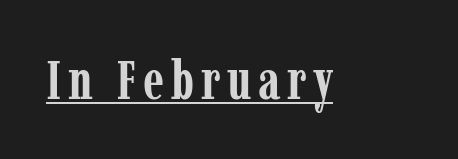
A rule runs beneath these lines of type. The specimen reads as upright at a glance. The type family on display is of the serif kind. Its strokes are broad and dark, the hallmark of bold type. This sample has the flowing, uneven cadence of proportional lettering.
